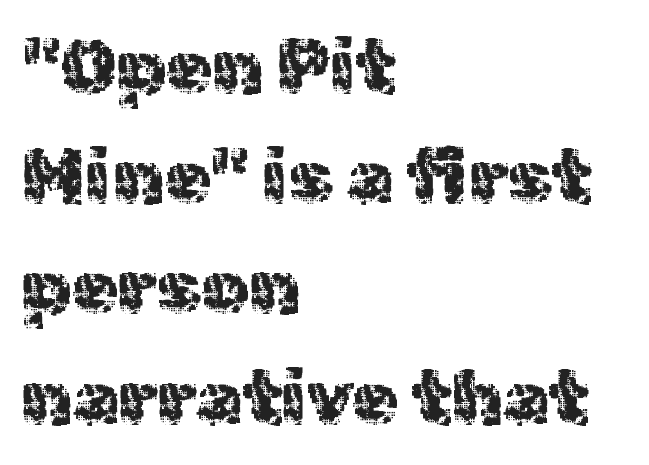
Q: Is the text bold? A: No.
Q: Is the text italic (slanted)? A: No, it is upright.
Q: Is the typeface a serif or a sans-serif typeface? A: Sans-serif.
Q: Is the text underlined? A: No.
Q: How is the paragraph aligned? A: Left-aligned.
Q: Is the spacing between letters normal or unusually wide? A: Normal.
Q: Is the spacing between lines tight, normal or loose? A: Normal.
Q: Width (condensed, normal, or wide)? A: Normal.
Q: x-height? A: Medium.
Q: Monospaced? A: No.
